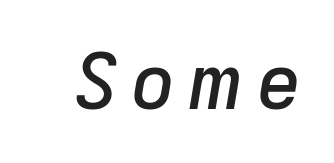
Q: Is the text italic (slanted)? A: Yes, it leans right by about 9 degrees.
Q: Is the text underlined? A: No.
Q: Width (condensed, normal, or wide)? A: Normal.
Q: Stroke contrast? A: Low.
Q: x-height? A: Medium.
Q: Monospaced? A: No.
